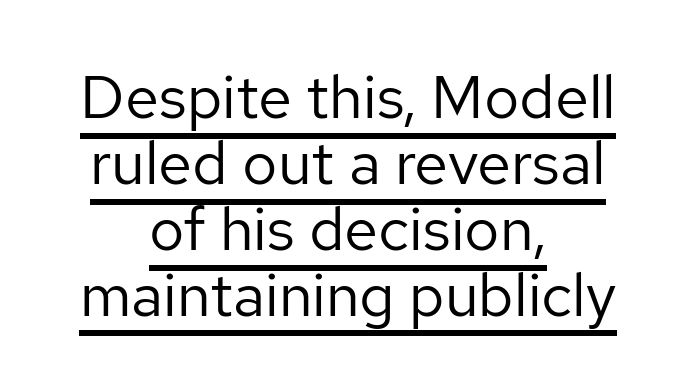
The rendering uses natural spacing where letterforms have individual widths. Every word sits above its own underline. Letter spacing: default. Does the lettering tilt? It doesn't — this is upright.
